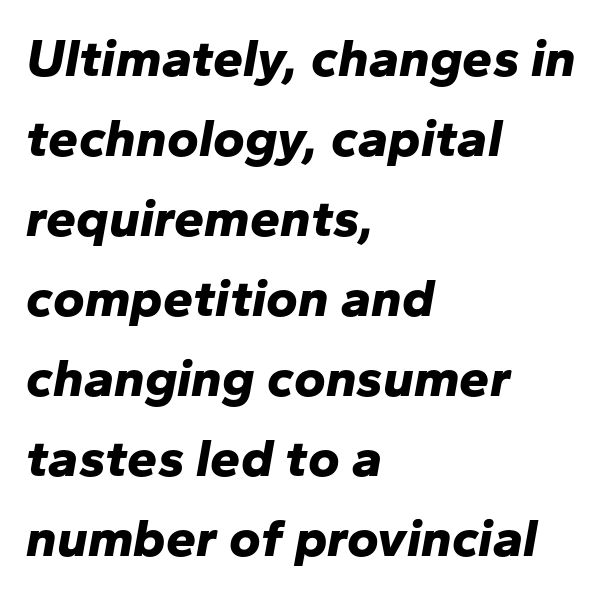
{"italic": "yes", "lean": "right", "slant_degrees": 10, "bold": "yes", "weight": "bold", "width": "normal", "stroke_contrast": "low", "x_height": "medium", "monospaced": "no", "underline": "no", "align": "left", "line_spacing": "normal", "line_spacing_ratio": 1.48, "letter_spacing": "normal", "letter_spacing_em": 0.0, "glyph_px": 54}
